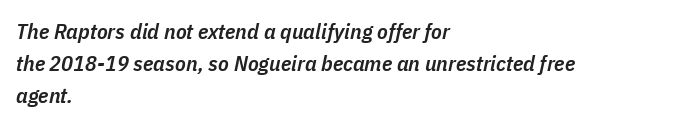
No word sits above an underline. Stems and bowls a touch heavier than normal — semibold. This block has exactly the height ordinary leading produces. Words appear dense and cohesive because spacing is normal.
